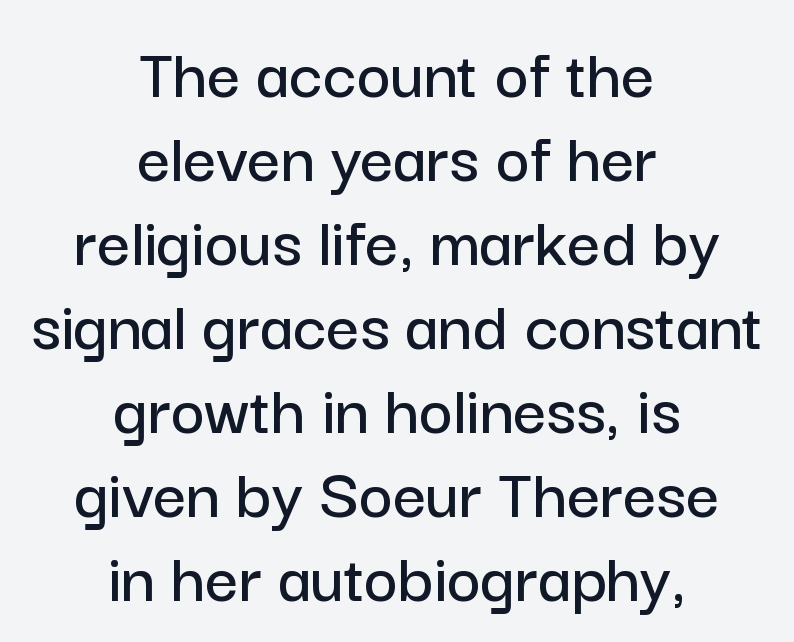
{"serif": "no", "italic": "no", "width": "normal", "stroke_contrast": "low", "x_height": "medium", "monospaced": "no", "underline": "no", "align": "center", "line_spacing": "tight", "line_spacing_ratio": 1.15, "letter_spacing": "normal", "letter_spacing_em": 0.0, "glyph_px": 73}
